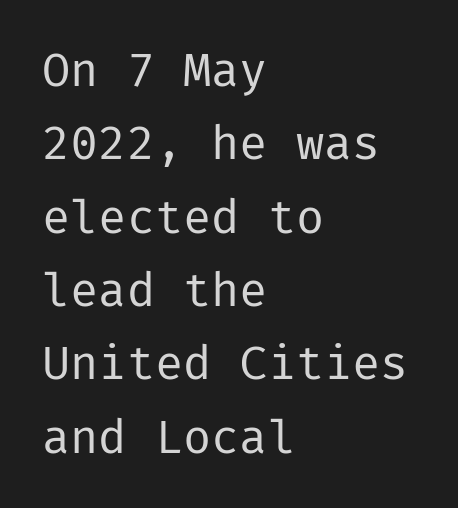
{"serif": "no", "italic": "no", "bold": "no", "weight": "regular", "width": "normal", "stroke_contrast": "low", "x_height": "medium", "underline": "no", "align": "left", "line_spacing": "normal", "line_spacing_ratio": 1.56, "letter_spacing": "normal", "letter_spacing_em": 0.0, "glyph_px": 47}
